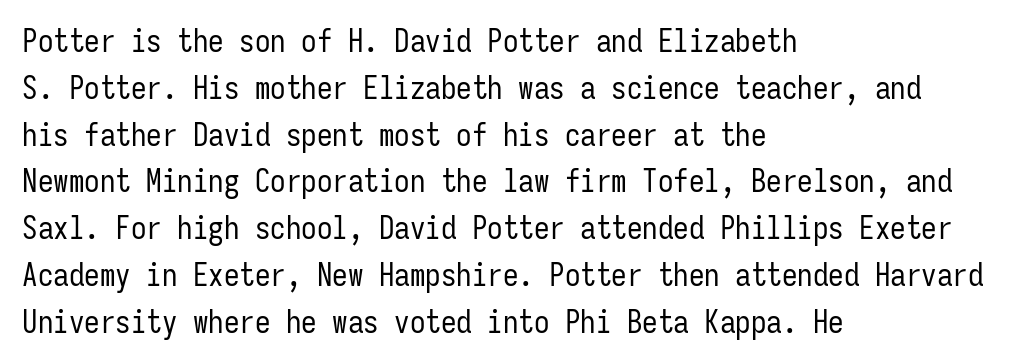
Is there much room between lines? A standard amount, neither cramped nor airy. The typeface has the unassuming heft of standard copy or less. The passage shown is not underscored anywhere. Note the uniform advance width — an 'i' takes as much space as an 'm'. One-word summary of the alignment: left.
